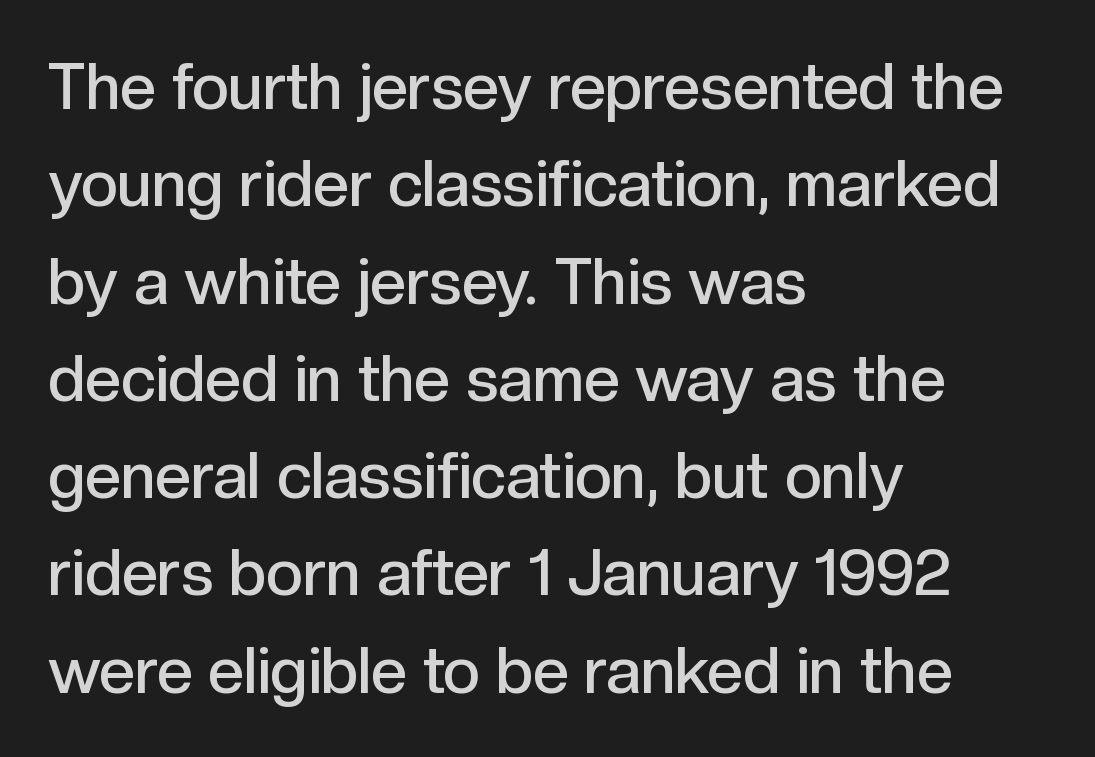
The gaps between neighbouring characters are ordinary and unremarkable. Spacing verdict: proportional, widths tailored to each character. The text was rendered using a sans face with plain stroke endings. These lines sit exactly where default settings would place them. The rag falls on the right side of this text block.
